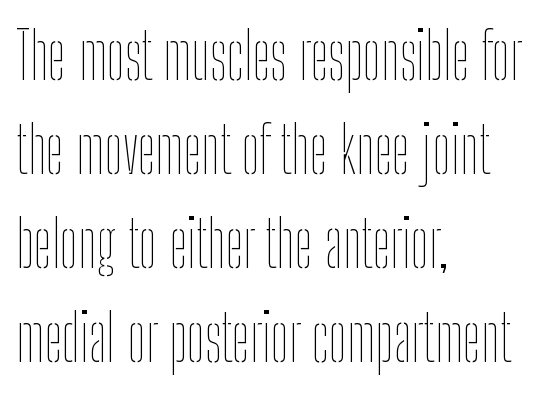
The image shows 64 px thin, condensed type, upright; set left-aligned, normal line spacing (1.47x), normal letter spacing, not underlined; low stroke contrast and a medium x-height.
